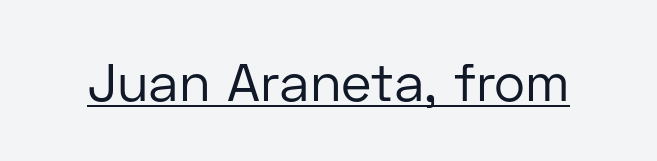
The font family rendered here belongs to the sans-serif group. The passage shown is not bold in any degree. The rendered words wear a rule along their underside. Here the glyphs are tracked normally, forming tight word shapes. Tall strokes in this sample are plumb rather than angled.
